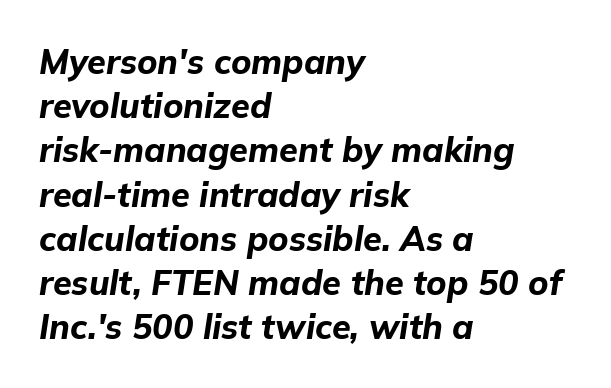
Set as a true bold cut, around the 700 mark. Varying glyph widths throughout — classic text-font behaviour. The lines are quadded left. Slanted lettering throughout.
